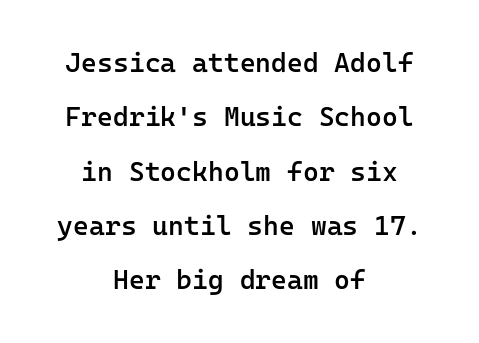
The image shows 27 px text type, upright; set centered, loose line spacing (2.01x), normal letter spacing, not underlined.
